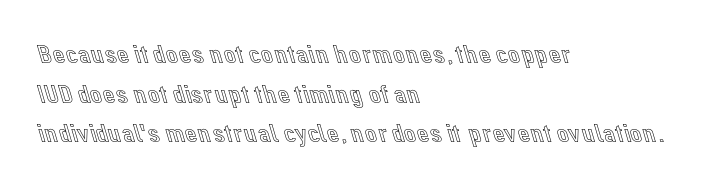
{"underline": "no", "align": "left", "line_spacing": "normal", "line_spacing_ratio": 1.47, "letter_spacing": "normal", "letter_spacing_em": 0.0, "glyph_px": 27}
